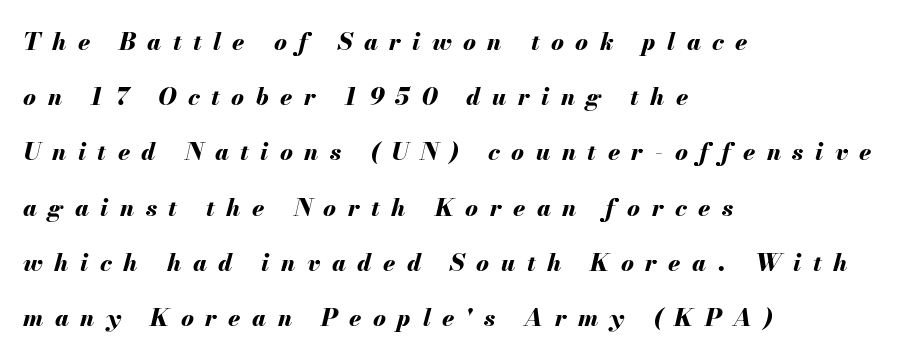
Q: Is the text bold? A: Yes.
Q: Is the text italic (slanted)? A: Yes, it leans right by about 13 degrees.
Q: Is the text underlined? A: No.
Q: How is the paragraph aligned? A: Left-aligned.
Q: Is the spacing between letters normal or unusually wide? A: Unusually wide.
Q: Is the spacing between lines tight, normal or loose? A: Loose.
